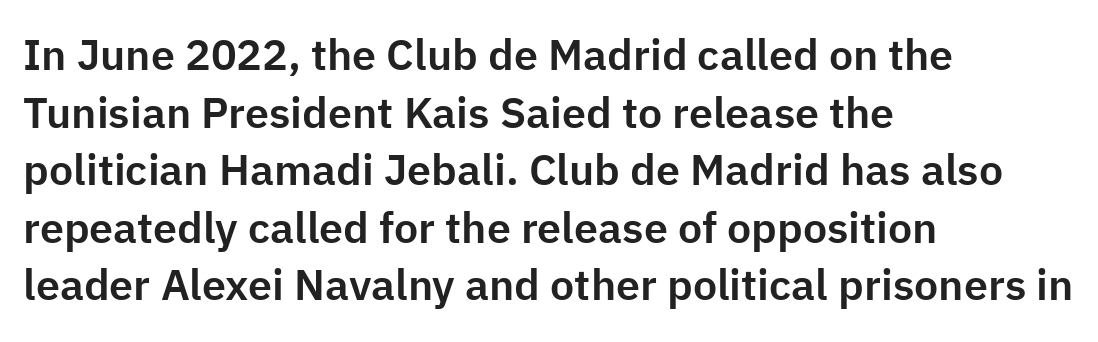
Compared with a centered layout, this one pins lines to the left instead. Examine the stroke ends and you'll find no serifs. Summary of vertical rhythm: regular, with standard interline spacing. Letters rest on an invisible, unmarked baseline. Italic: no, the glyphs are upright roman.
